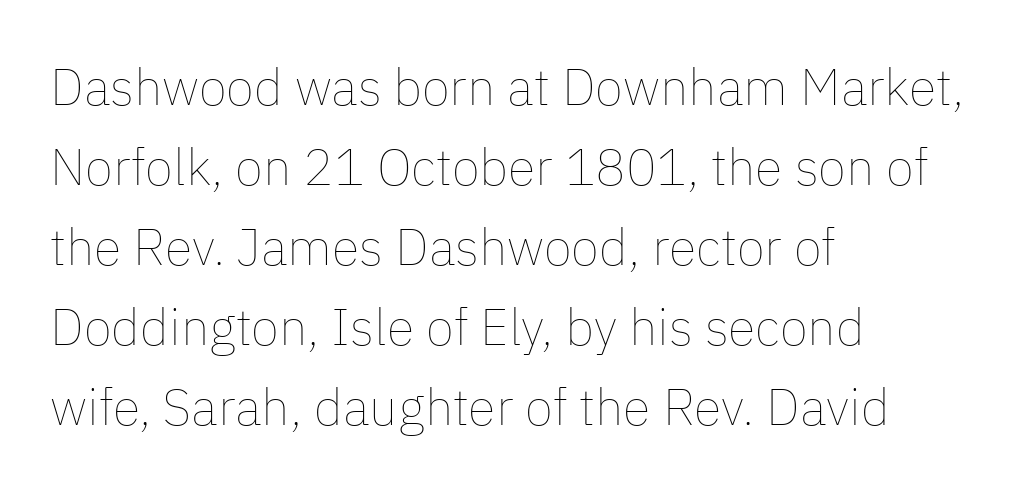
Check under the words: just untouched page. This rendering uses left alignment, leaving the right contour irregular. Character widths vary here, with narrow letters taking less room than wide ones. In terms of leading, this rendering sits right in the middle. The type sits square on the baseline with zero lean.
